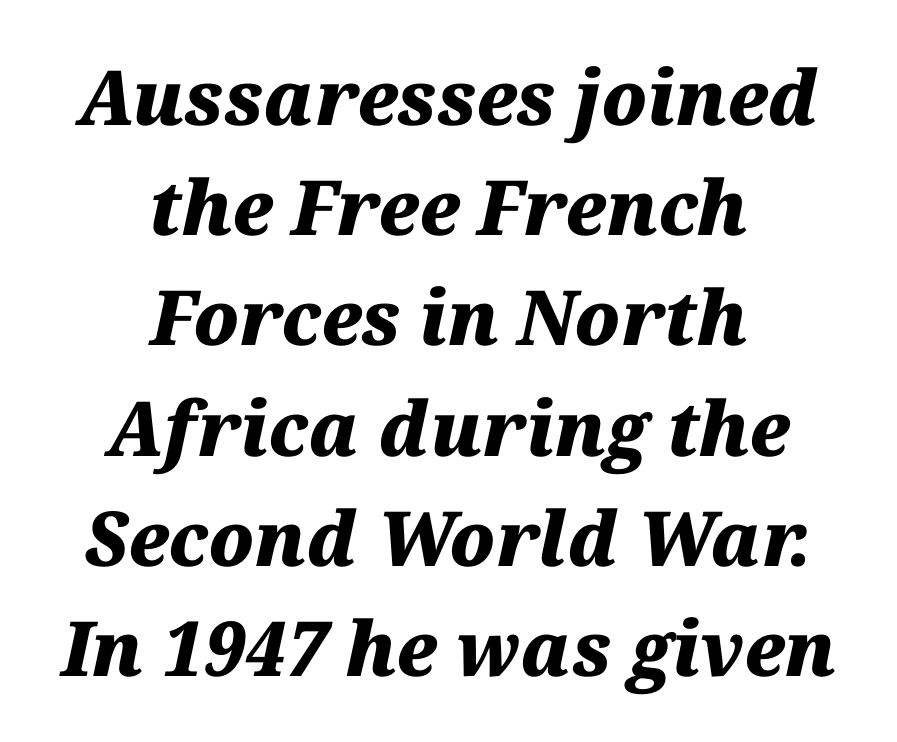
Q: Is the text bold? A: Yes.
Q: Is the text italic (slanted)? A: Yes, it leans right by about 12 degrees.
Q: Is the text underlined? A: No.
Q: How is the paragraph aligned? A: Centered.
Q: Is the spacing between letters normal or unusually wide? A: Normal.
Q: Is the spacing between lines tight, normal or loose? A: Normal.
Q: Width (condensed, normal, or wide)? A: Normal.
Q: Stroke contrast? A: Medium.
Q: x-height? A: Medium.
Q: Monospaced? A: No.
